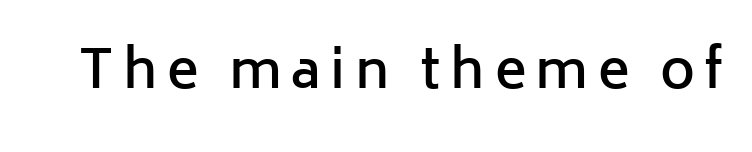
{"serif": "no", "italic": "no", "bold": "semi", "weight": "semibold", "width": "normal", "stroke_contrast": "low", "x_height": "medium", "monospaced": "no", "underline": "no", "glyph_px": 53}
